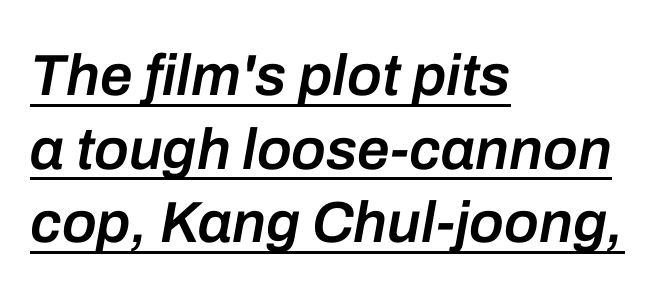
The image shows 58 px semibold type, italic (leaning right); set left-aligned, normal line spacing (1.27x), normal letter spacing, underlined; low stroke contrast and a medium x-height.
